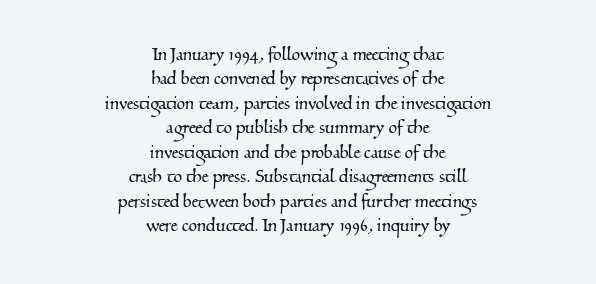
The image shows 22 px text type; set centered, tight line spacing (1.11x), normal letter spacing, not underlined.
